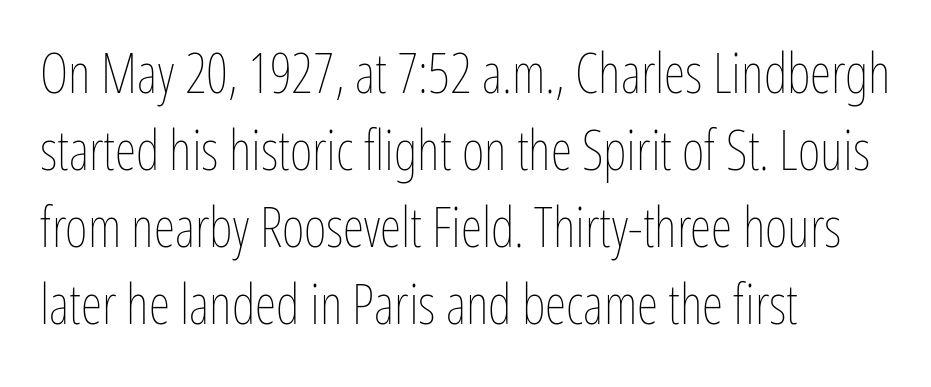
Alignment: flush left. No chunkiness to these letters — they're not bold. In terms of leading, this rendering sits right in the middle. Characters follow at the spacing the type designer built in. Any mark beneath the type? The region is blank.
